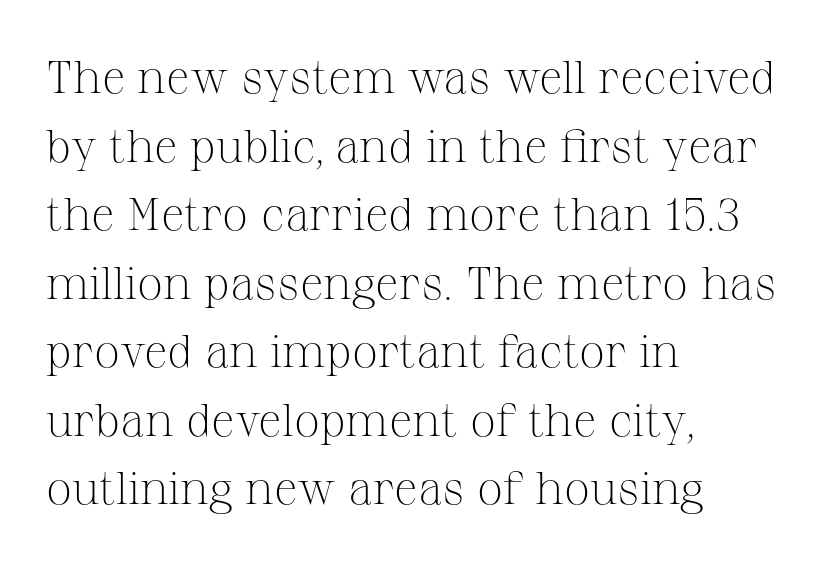
The specimen reads as upright at a glance. Baseline-to-baseline distance is the conventional proportion of letter height. One-word summary of the alignment: left. Characters follow at the spacing the type designer built in.
